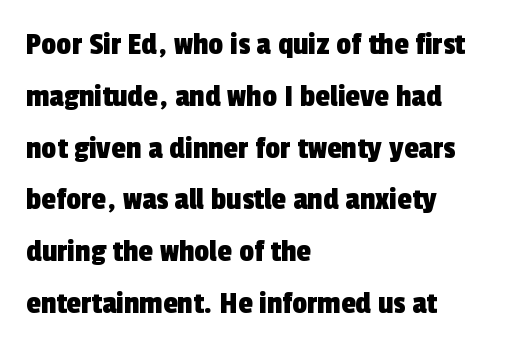
Regular leading. Type without underlining. Between one letter and the next there's only the usual sliver of space. The rag falls on the right side of this text block.
